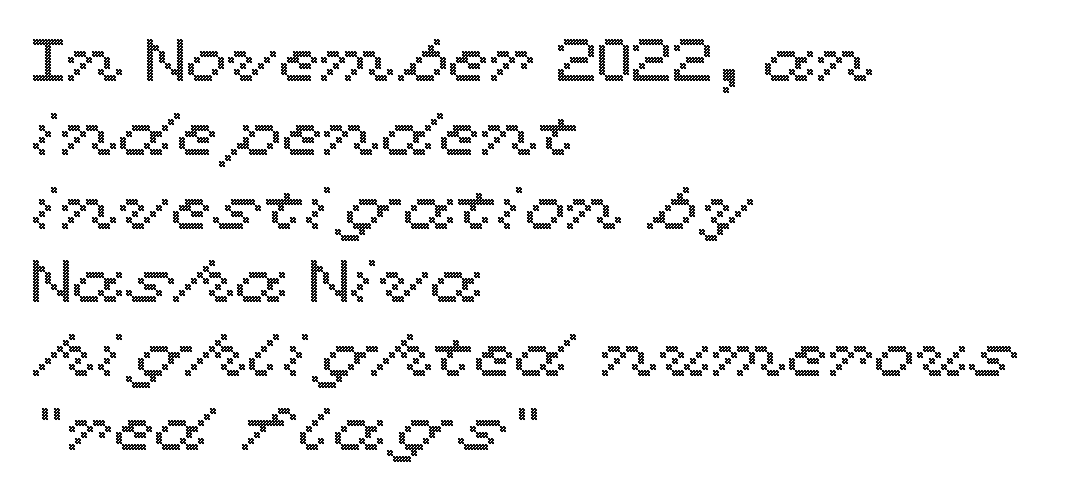
Q: Is the text italic (slanted)? A: Yes.
Q: Is the text underlined? A: No.
Q: How is the paragraph aligned? A: Left-aligned.
Q: Is the spacing between letters normal or unusually wide? A: Normal.
Q: Width (condensed, normal, or wide)? A: Wide.
Q: x-height? A: Medium.
Q: Monospaced? A: No.
